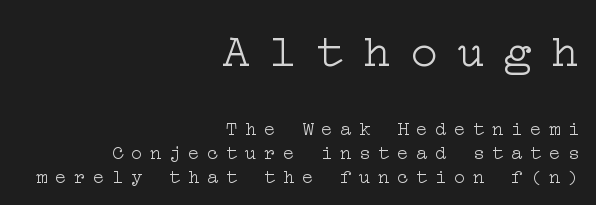
The image shows 47 px light, wide serif type, upright; set right-aligned, normal line spacing (1.28x), unusually wide letter spacing (+0.4 em), not underlined; the first (top) block is 2.47x larger; low stroke contrast and a medium x-height.
